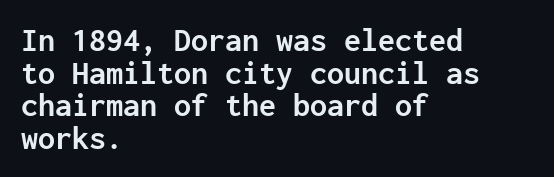
{"serif": "no", "italic": "no", "bold": "yes", "weight": "semibold", "width": "normal", "stroke_contrast": "low", "x_height": "medium", "monospaced": "yes", "underline": "no", "align": "left", "line_spacing": "tight", "line_spacing_ratio": 0.96, "letter_spacing": "normal", "letter_spacing_em": 0.0, "glyph_px": 34}
